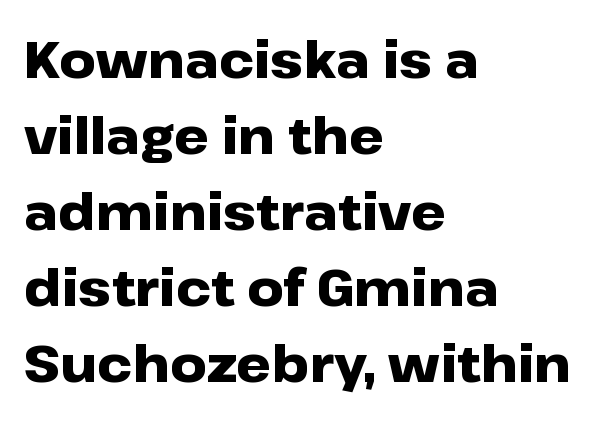
The image shows 50 px heavy, wide sans-serif type, upright; set left-aligned, normal line spacing (1.52x), normal letter spacing, not underlined; low stroke contrast and a medium x-height.
